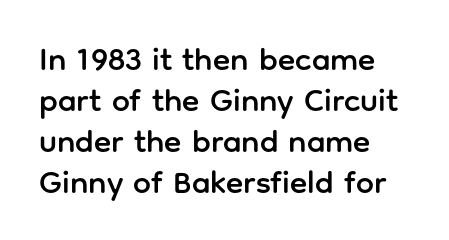
The image shows 32 px sans-serif type, upright; set left-aligned, normal line spacing (1.28x), normal letter spacing, not underlined; low stroke contrast and a medium x-height.
